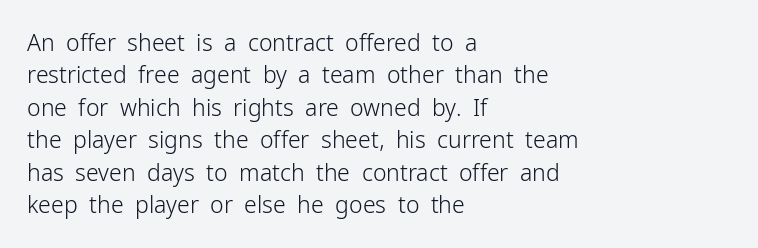
The image shows 23 px text type, upright; set left-aligned, normal line spacing (1.41x), normal letter spacing, not underlined.
